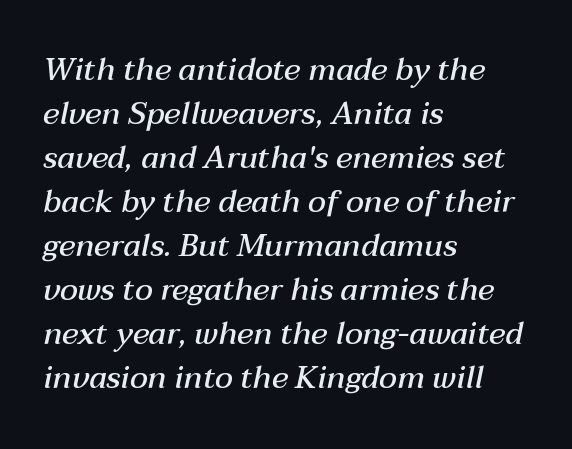
{"italic": "yes", "lean": "right", "slant_degrees": 12, "bold": "semi", "weight": "semibold", "width": "normal", "stroke_contrast": "medium", "x_height": "medium", "monospaced": "no", "underline": "no", "align": "left", "line_spacing": "normal", "line_spacing_ratio": 1.42, "letter_spacing": "normal", "letter_spacing_em": 0.0, "glyph_px": 31}
